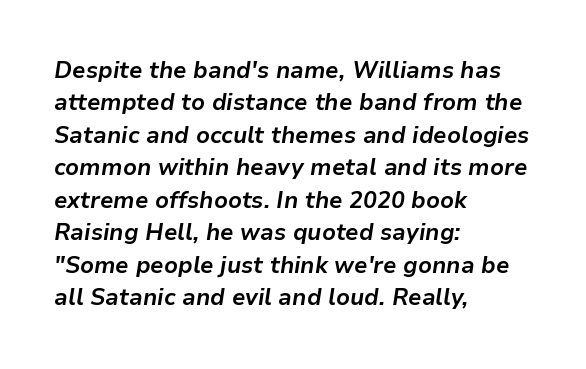
{"italic": "yes", "lean": "right", "slant_degrees": 9, "bold": "yes", "underline": "no", "align": "left", "line_spacing": "normal", "line_spacing_ratio": 1.41, "letter_spacing": "normal", "letter_spacing_em": 0.0, "glyph_px": 23}
